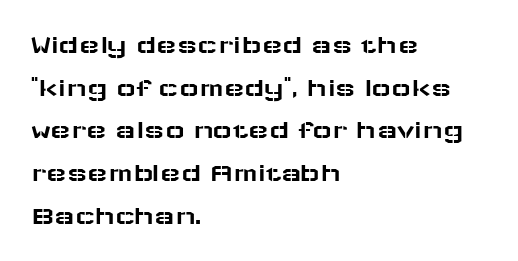
{"italic": "no", "underline": "no", "align": "left", "line_spacing": "normal", "line_spacing_ratio": 1.58, "letter_spacing": "normal", "letter_spacing_em": 0.0, "glyph_px": 27}
